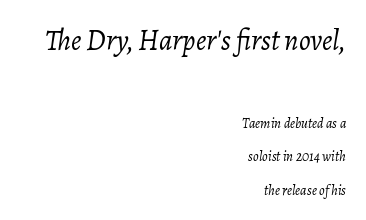
Q: Is the text bold? A: No.
Q: Is the text italic (slanted)? A: Yes, it leans right by about 7 degrees.
Q: Is the text underlined? A: No.
Q: How is the paragraph aligned? A: Right-aligned.
Q: Is the spacing between letters normal or unusually wide? A: Normal.
Q: Is the spacing between lines tight, normal or loose? A: Loose.
Q: Which block of text is set in a larger size, the first (top) or the second (bottom)? A: The first (top) one.
Q: Width (condensed, normal, or wide)? A: Normal.
Q: Stroke contrast? A: Low.
Q: x-height? A: Medium.
Q: Monospaced? A: No.
